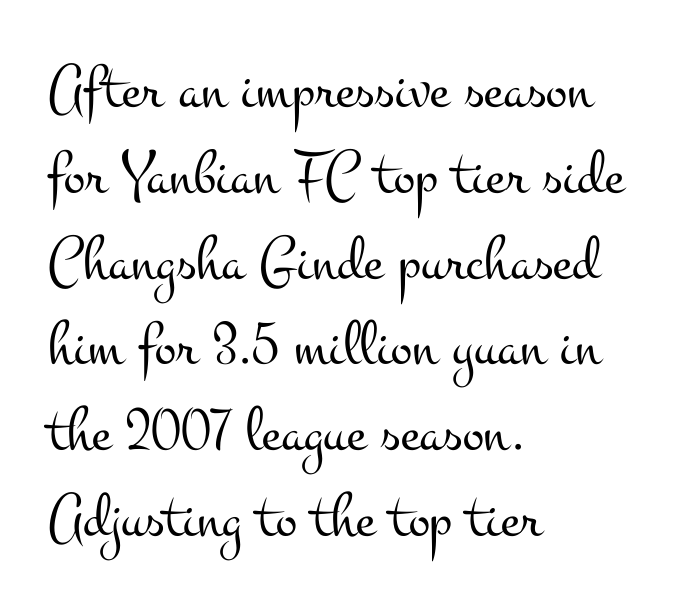
The image shows 64 px light, wide type; set left-aligned, normal line spacing (1.34x), normal letter spacing, not underlined; medium stroke contrast and a small x-height.
